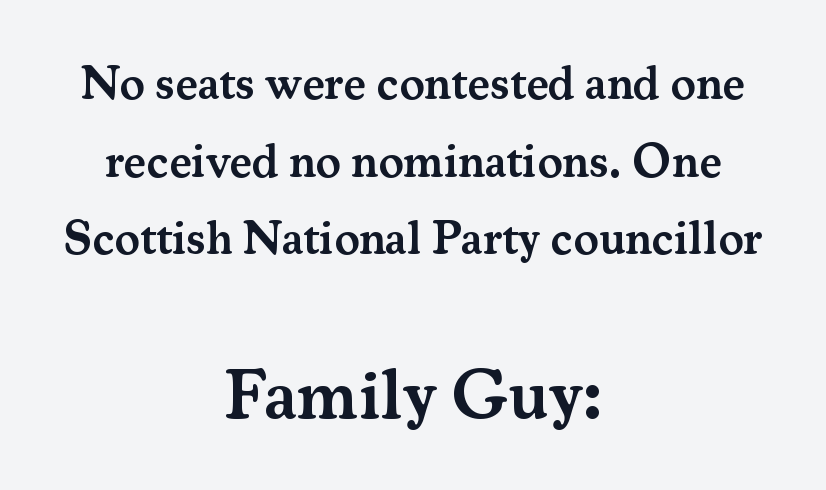
The image shows 71 px semibold serif type, upright; set centered, normal line spacing (1.65x), normal letter spacing, not underlined; the second (bottom) block is 1.51x larger; medium stroke contrast and a small x-height.
